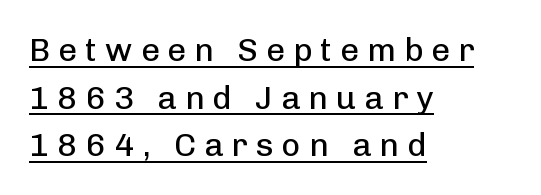
Heft: none added — not bold. The rendering shows plain stroke endings on the letterforms — a sans-serif design. Character widths vary here, with narrow letters taking less room than wide ones. Decoration check: the copy is underlined. The tracking reads as deliberately expanded to a designer's eye. The rendering uses a moderate line-height, typical for paragraphs.
